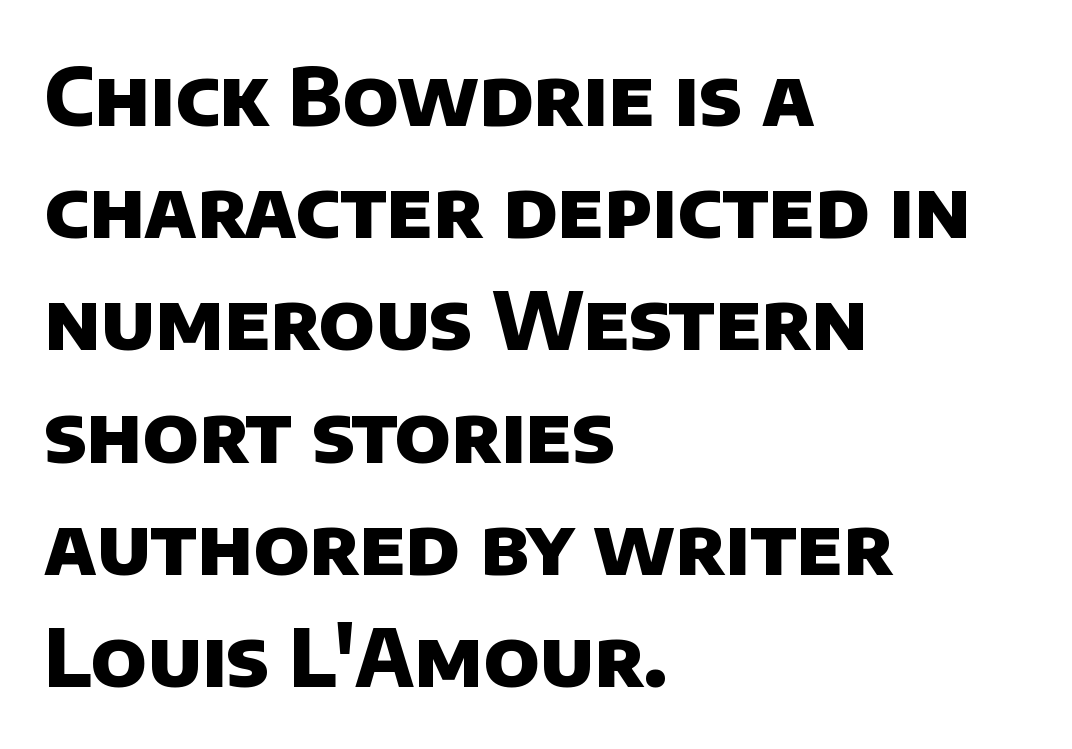
The image shows 79 px heavy sans-serif type; set left-aligned, normal line spacing (1.42x), normal letter spacing, not underlined; low stroke contrast and a large x-height.
